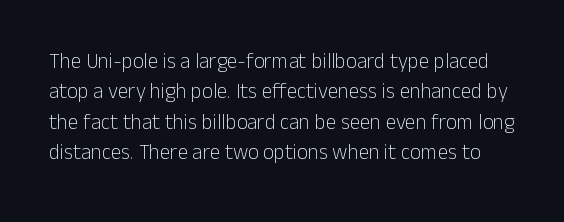
Q: Is the text bold? A: No.
Q: Is the text italic (slanted)? A: No, it is upright.
Q: Is the text underlined? A: No.
Q: Is the spacing between letters normal or unusually wide? A: Normal.
Q: Is the spacing between lines tight, normal or loose? A: Normal.
